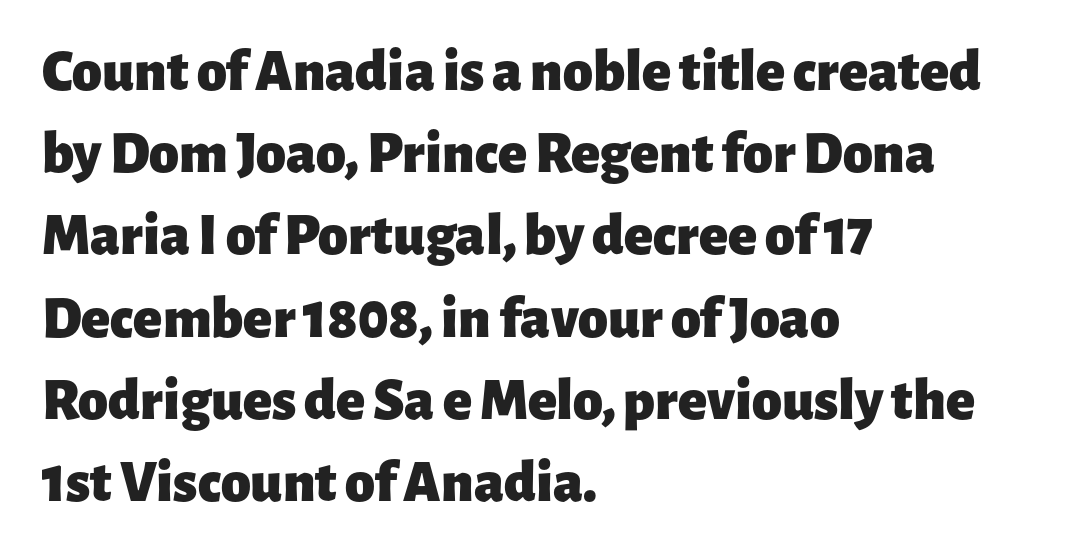
The image shows 60 px heavy sans-serif type, upright; set left-aligned, normal line spacing (1.37x), normal letter spacing, not underlined; low stroke contrast and a medium x-height.
